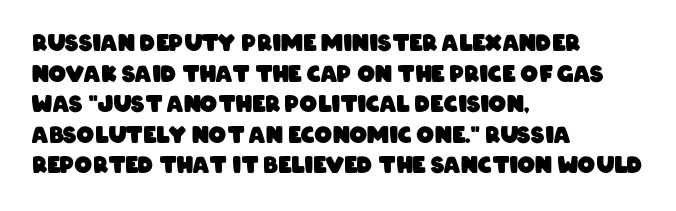
The image shows 22 px bold type; set left-aligned, normal line spacing (1.39x), normal letter spacing, not underlined.
